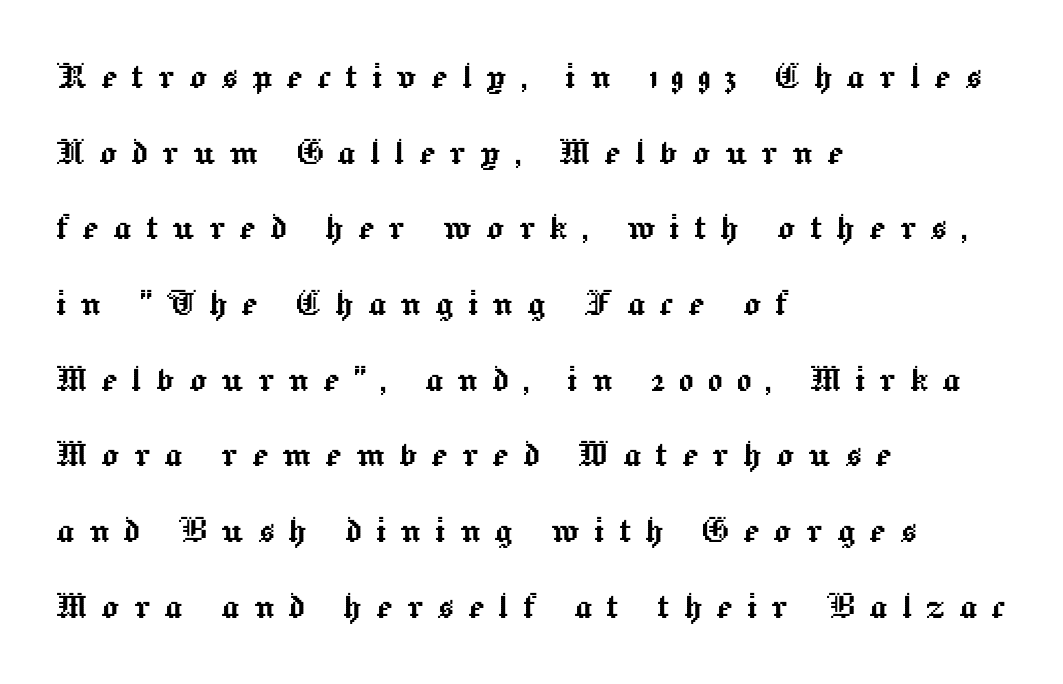
The image shows 43 px text type, upright; set left-aligned, line spacing 1.76x, unusually wide letter spacing (+0.33 em), not underlined; a medium x-height.
